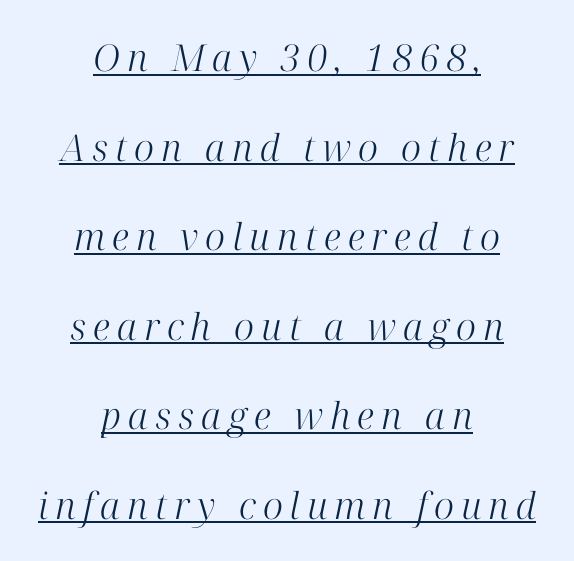
{"serif": "yes", "italic": "yes", "lean": "right", "slant_degrees": 12, "bold": "no", "weight": "light", "width": "normal", "stroke_contrast": "high", "x_height": "medium", "monospaced": "no", "underline": "yes", "align": "center", "line_spacing": "loose", "line_spacing_ratio": 2.42, "glyph_px": 37}
